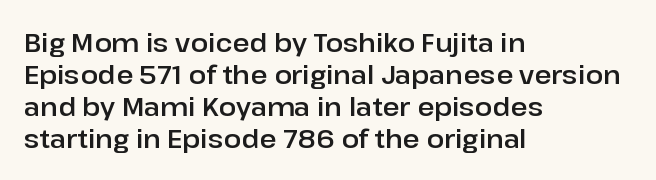
{"italic": "no", "underline": "no", "align": "left", "line_spacing_ratio": 1.23, "letter_spacing": "normal", "letter_spacing_em": 0.0, "glyph_px": 26}
